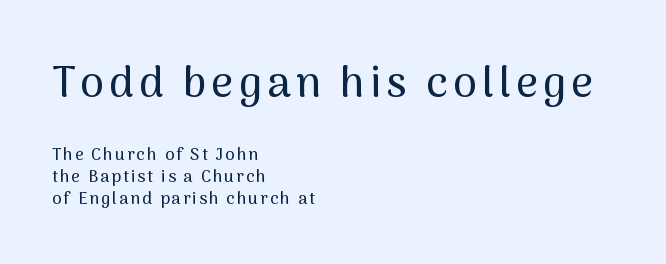
Serif or sans? Sans — the stroke terminals are bare. Here the designer chose a conventional face with non-uniform glyph widths. Does the leading feel generous? No, just average. Line beginnings align vertically; line endings do not. Words float on clear page, feet unadorned.
